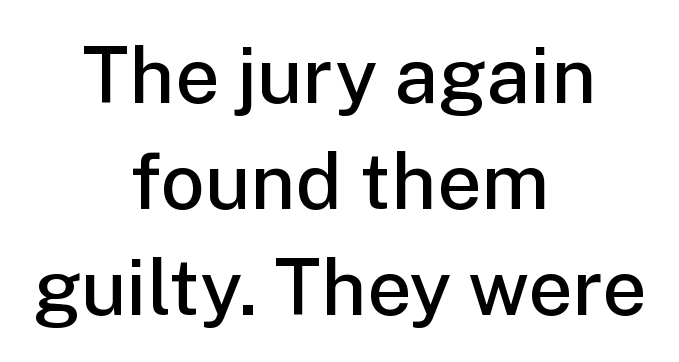
This rendering employs a face without finishing strokes, i.e., a sans-serif. Think of a printed novel: that variable character pitch is what you see here. The sample has been set in demibold, a notch under bold. The leading is moderate, giving the passage an even texture.
